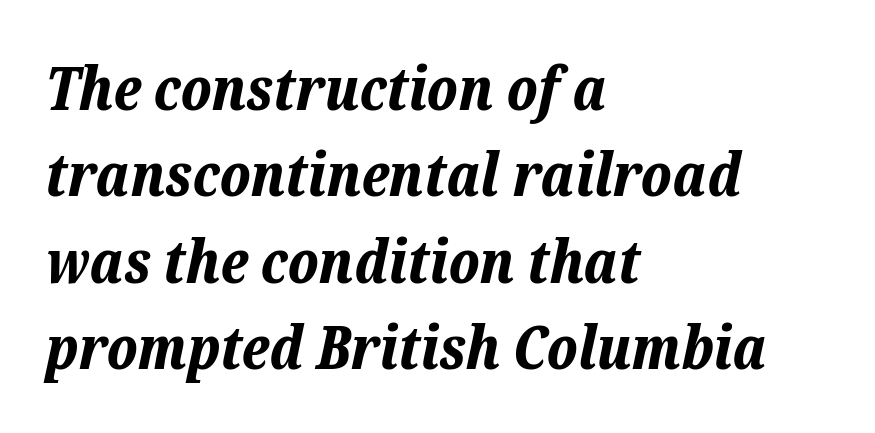
Q: Is the text bold? A: Yes.
Q: Is the text italic (slanted)? A: Yes, it leans right by about 12 degrees.
Q: Is the text underlined? A: No.
Q: How is the paragraph aligned? A: Left-aligned.
Q: Is the spacing between letters normal or unusually wide? A: Normal.
Q: Is the spacing between lines tight, normal or loose? A: Normal.
Q: Width (condensed, normal, or wide)? A: Normal.
Q: Stroke contrast? A: Low.
Q: x-height? A: Medium.
Q: Monospaced? A: No.
